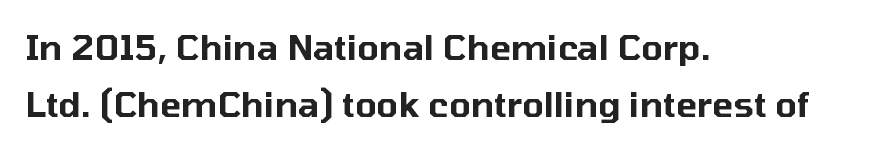
Q: Is the text italic (slanted)? A: No, it is upright.
Q: Is the typeface a serif or a sans-serif typeface? A: Sans-serif.
Q: Is the text underlined? A: No.
Q: How is the paragraph aligned? A: Left-aligned.
Q: Is the spacing between letters normal or unusually wide? A: Normal.
Q: Is the spacing between lines tight, normal or loose? A: Normal.
Q: Width (condensed, normal, or wide)? A: Normal.
Q: Stroke contrast? A: Low.
Q: x-height? A: Medium.
Q: Monospaced? A: No.
